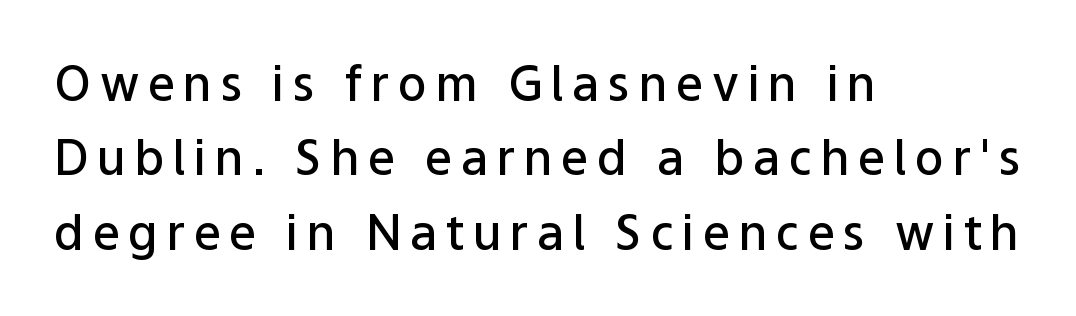
{"serif": "no", "italic": "no", "bold": "semi", "weight": "semibold", "width": "normal", "stroke_contrast": "low", "x_height": "medium", "monospaced": "no", "underline": "no", "align": "left", "line_spacing": "normal", "line_spacing_ratio": 1.55, "glyph_px": 48}
